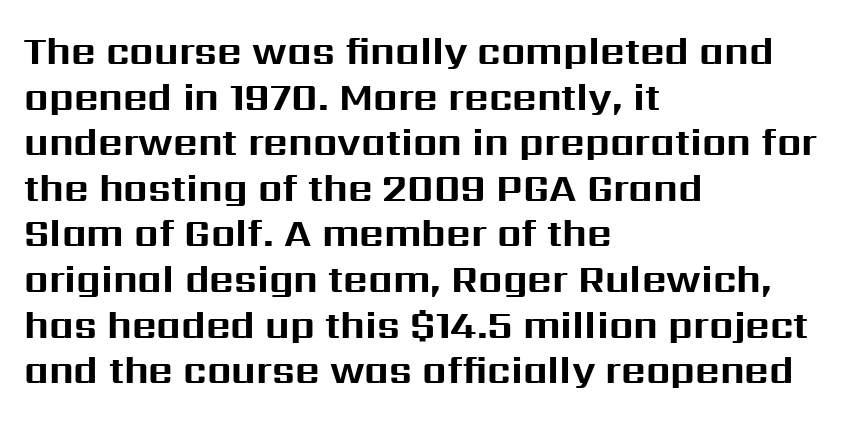
{"serif": "no", "italic": "no", "bold": "yes", "weight": "bold", "width": "normal", "stroke_contrast": "medium", "x_height": "medium", "monospaced": "no", "underline": "no", "align": "left", "line_spacing_ratio": 1.2, "letter_spacing": "normal", "letter_spacing_em": 0.0, "glyph_px": 38}
